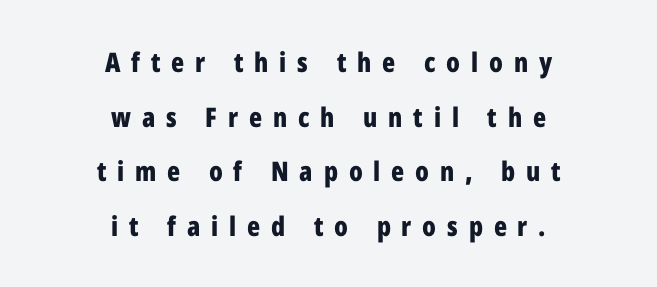
Q: Is the text bold? A: Yes.
Q: Is the text italic (slanted)? A: No, it is upright.
Q: Is the text underlined? A: No.
Q: How is the paragraph aligned? A: Centered.
Q: Is the spacing between letters normal or unusually wide? A: Unusually wide.
Q: Is the spacing between lines tight, normal or loose? A: Loose.
